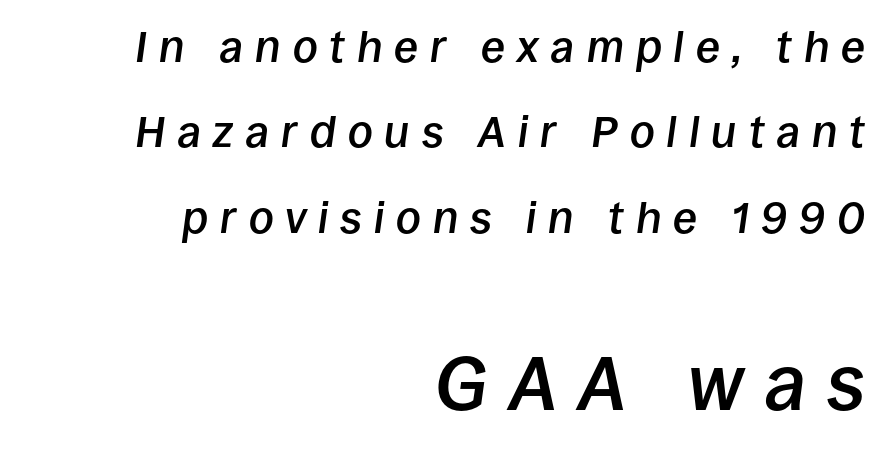
Q: Is the text bold? A: Semi-bold.
Q: Is the text italic (slanted)? A: Yes, it leans right by about 8 degrees.
Q: Is the text underlined? A: No.
Q: How is the paragraph aligned? A: Right-aligned.
Q: Is the spacing between letters normal or unusually wide? A: Unusually wide.
Q: Is the spacing between lines tight, normal or loose? A: Loose.
Q: Which block of text is set in a larger size, the first (top) or the second (bottom)? A: The second (bottom) one.
Q: Width (condensed, normal, or wide)? A: Normal.
Q: Stroke contrast? A: Low.
Q: x-height? A: Large.
Q: Monospaced? A: No.
